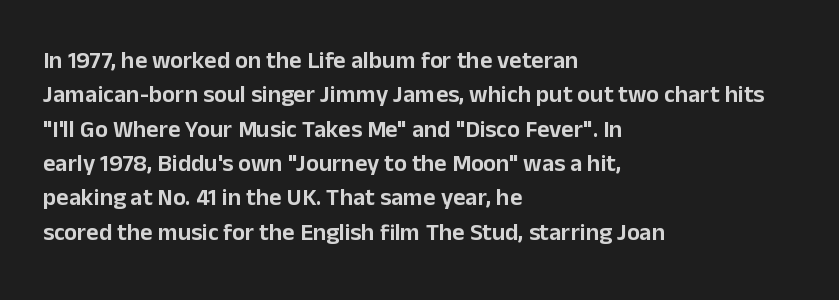
{"italic": "no", "underline": "no", "align": "left", "line_spacing": "normal", "line_spacing_ratio": 1.43, "letter_spacing": "normal", "letter_spacing_em": 0.0, "glyph_px": 24}
